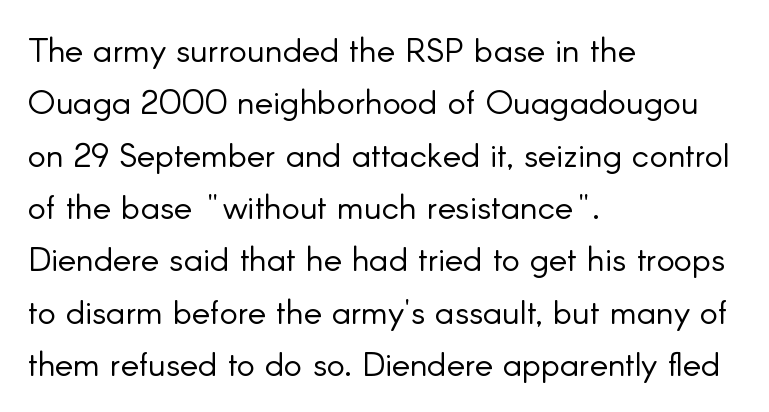
Q: Is the text bold? A: No.
Q: Is the text italic (slanted)? A: No, it is upright.
Q: Is the typeface a serif or a sans-serif typeface? A: Sans-serif.
Q: Is the text underlined? A: No.
Q: How is the paragraph aligned? A: Left-aligned.
Q: Is the spacing between letters normal or unusually wide? A: Normal.
Q: Is the spacing between lines tight, normal or loose? A: Normal.
Q: Width (condensed, normal, or wide)? A: Normal.
Q: Stroke contrast? A: Low.
Q: x-height? A: Small.
Q: Monospaced? A: No.
